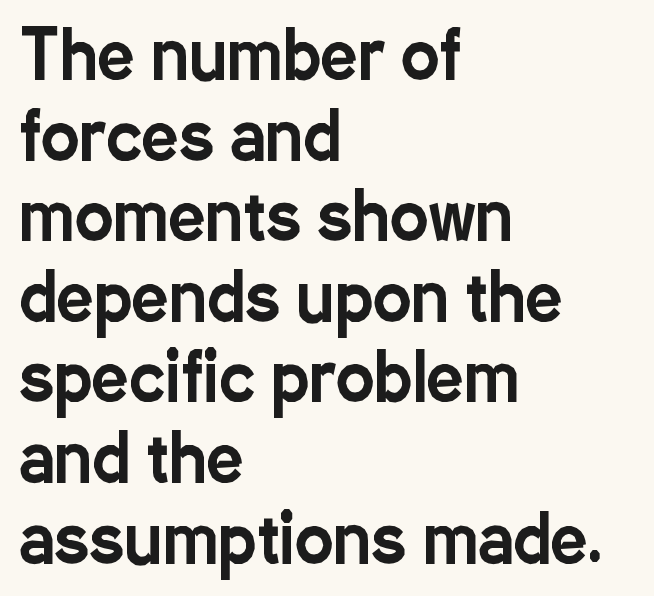
The image shows 65 px condensed sans-serif type, upright; set left-aligned, line spacing 1.24x, normal letter spacing, not underlined; low stroke contrast and a medium x-height.
